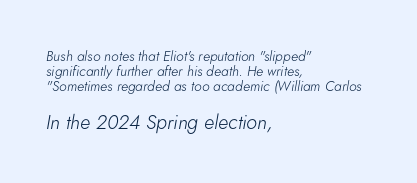
{"italic": "yes", "lean": "right", "slant_degrees": 5, "bold": "no", "underline": "no", "align": "left", "line_spacing": "tight", "line_spacing_ratio": 1.07, "letter_spacing": "normal", "letter_spacing_em": 0.0, "larger_block": "second", "size_ratio": 1.43, "glyph_px": 20}
